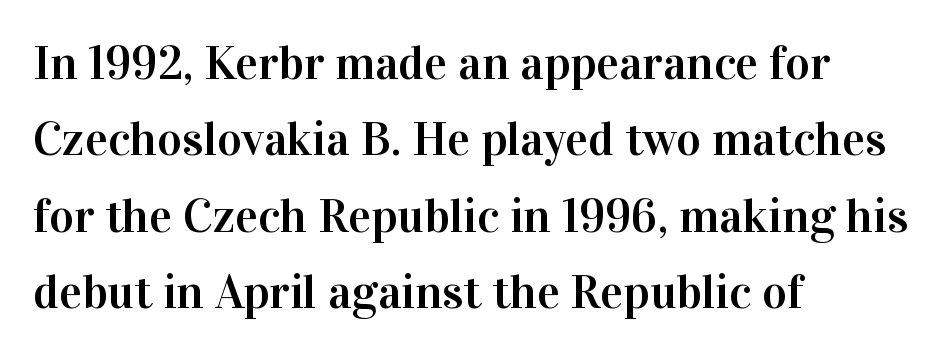
The image shows 48 px serif type, upright; set left-aligned, normal line spacing (1.59x), normal letter spacing, not underlined; high stroke contrast and a medium x-height.
